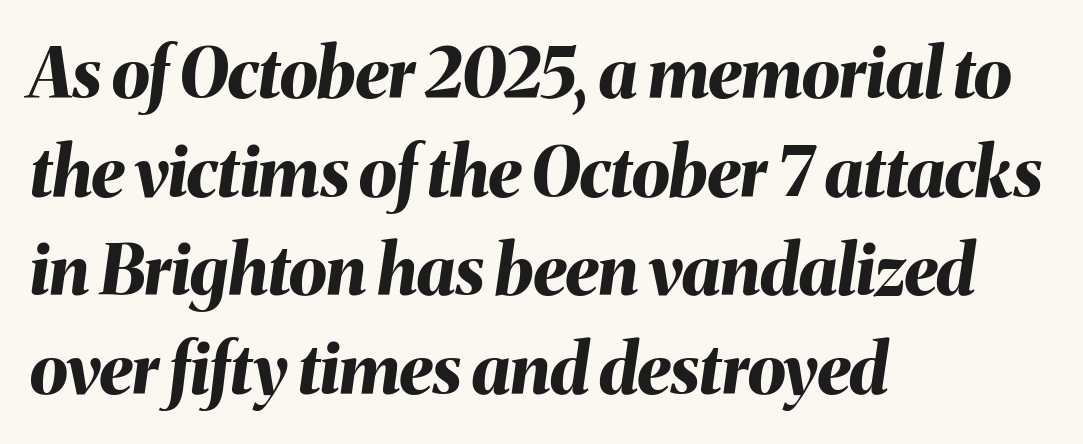
{"italic": "yes", "lean": "right", "slant_degrees": 8, "bold": "yes", "weight": "bold", "width": "normal", "stroke_contrast": "medium", "x_height": "medium", "monospaced": "no", "underline": "no", "align": "left", "line_spacing": "normal", "line_spacing_ratio": 1.43, "letter_spacing": "normal", "letter_spacing_em": 0.0, "glyph_px": 69}
